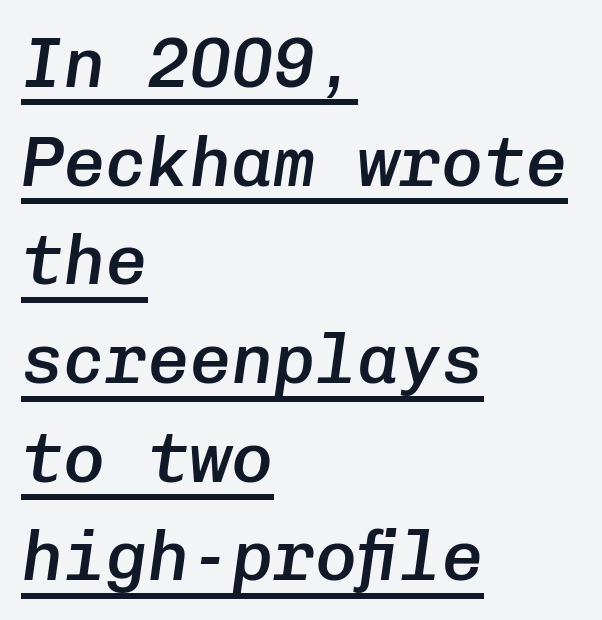
One glance says typical: line gaps are just what's usual. The text block is weighted toward the left margin, trailing off unevenly rightward. Yep, that's italic — everything's leaning. Compared with typical body copy, the letter spacing here is the same. Every character here occupies the same horizontal width, giving the sample a typewriter-like rhythm. Weight: semibold (demi).
